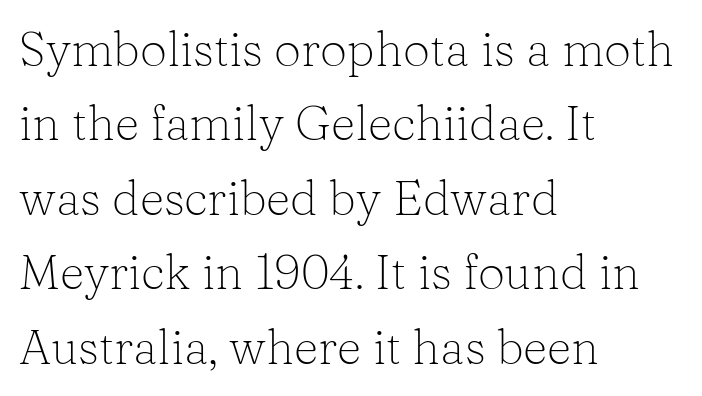
A serif font was chosen for this passage. The face used here is proportionally spaced, like ordinary book or web type. The rendering keeps characters at their native spacing. The ragged edge is on the right, which tells us the setting is flush left.
